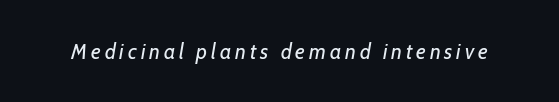
The image shows 22 px text type, italic (leaning right); set not underlined.
